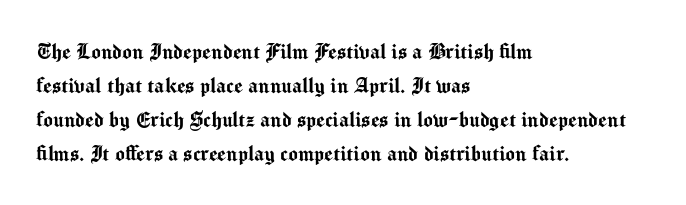
These lines were composed using upright roman letters. Line beginnings align vertically; line endings do not. Quick note: underline off. Nobody touched the tracking dial on this one. Leading matches the norm, producing a regular column.
